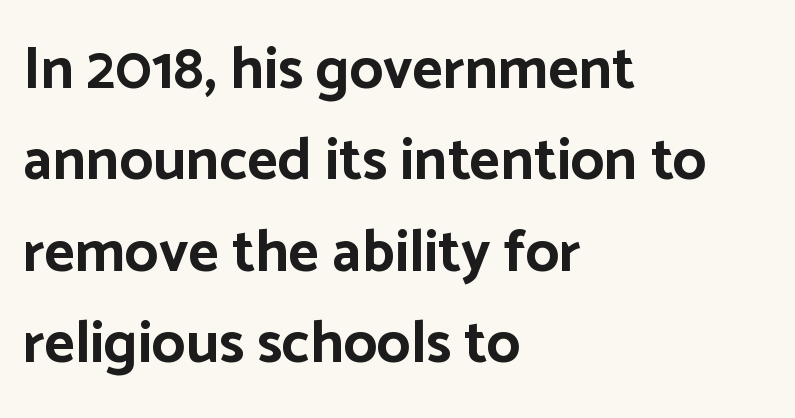
Q: Is the text bold? A: Yes.
Q: Is the text italic (slanted)? A: No, it is upright.
Q: Is the typeface a serif or a sans-serif typeface? A: Sans-serif.
Q: Is the text underlined? A: No.
Q: How is the paragraph aligned? A: Left-aligned.
Q: Is the spacing between letters normal or unusually wide? A: Normal.
Q: Is the spacing between lines tight, normal or loose? A: Normal.
Q: Width (condensed, normal, or wide)? A: Normal.
Q: Stroke contrast? A: Low.
Q: x-height? A: Medium.
Q: Monospaced? A: No.
